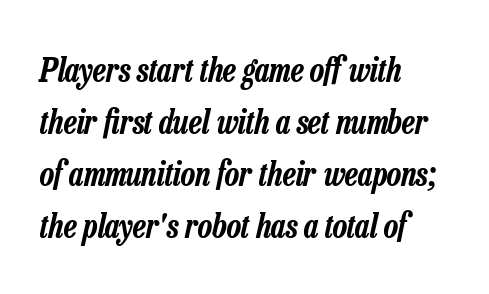
{"italic": "yes", "lean": "right", "slant_degrees": 13, "width": "condensed", "stroke_contrast": "low", "x_height": "medium", "monospaced": "no", "underline": "no", "align": "left", "line_spacing": "normal", "line_spacing_ratio": 1.58, "letter_spacing": "normal", "letter_spacing_em": 0.0, "glyph_px": 33}
